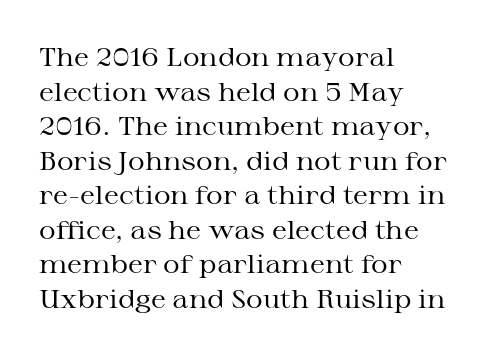
Q: Is the text bold? A: No.
Q: Is the text italic (slanted)? A: No, it is upright.
Q: Is the text underlined? A: No.
Q: How is the paragraph aligned? A: Left-aligned.
Q: Is the spacing between letters normal or unusually wide? A: Normal.
Q: Is the spacing between lines tight, normal or loose? A: Normal.
